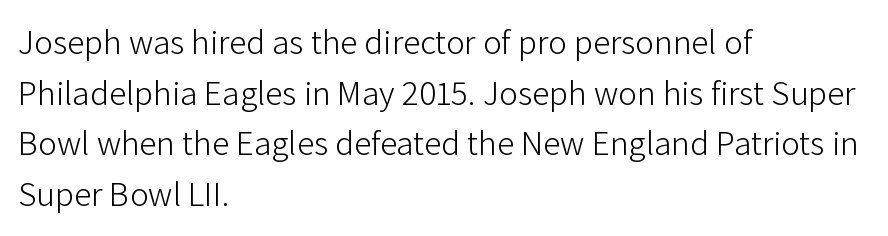
Q: Is the text bold? A: No.
Q: Is the text italic (slanted)? A: No, it is upright.
Q: Is the typeface a serif or a sans-serif typeface? A: Sans-serif.
Q: Is the text underlined? A: No.
Q: How is the paragraph aligned? A: Left-aligned.
Q: Is the spacing between letters normal or unusually wide? A: Normal.
Q: Is the spacing between lines tight, normal or loose? A: Normal.
Q: Width (condensed, normal, or wide)? A: Normal.
Q: Stroke contrast? A: Low.
Q: x-height? A: Medium.
Q: Monospaced? A: No.
